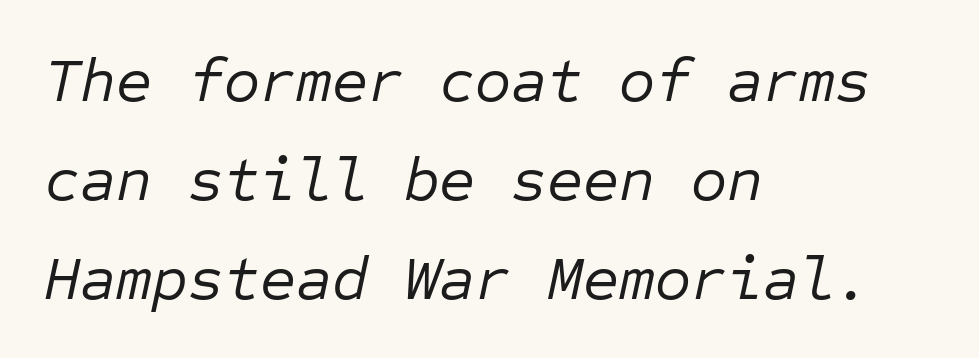
Interline gaps are of average width in this sample. Rule under the text: the space is simply empty. The typeface has the unassuming heft of standard copy or less. Style check: oblique.
